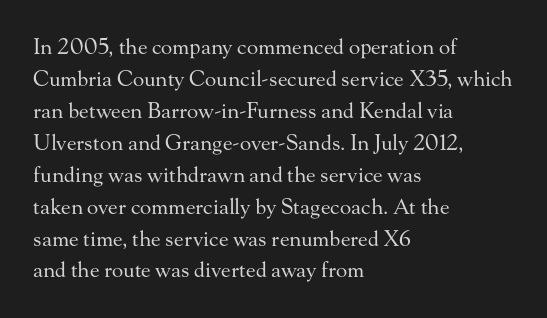
The image shows 21 px text type, upright; set left-aligned, normal line spacing (1.52x), normal letter spacing, not underlined.
